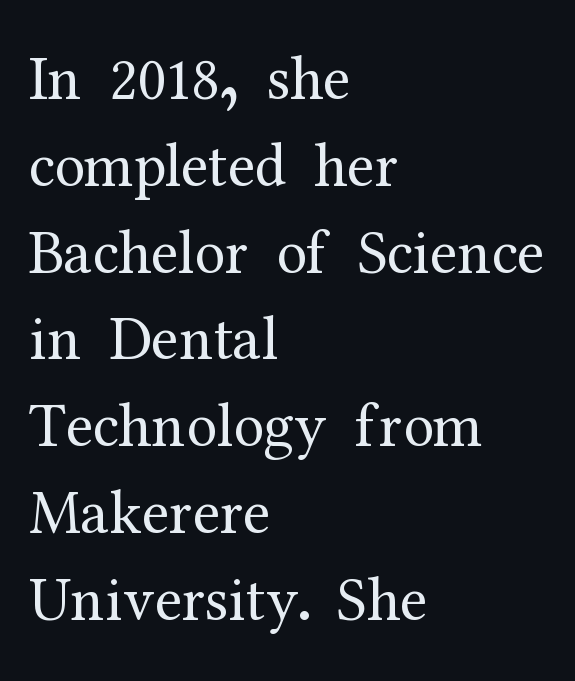
{"serif": "yes", "italic": "no", "bold": "no", "weight": "regular", "width": "normal", "stroke_contrast": "medium", "x_height": "medium", "monospaced": "no", "underline": "no", "align": "left", "line_spacing": "normal", "line_spacing_ratio": 1.4, "letter_spacing": "normal", "letter_spacing_em": 0.0, "glyph_px": 62}
